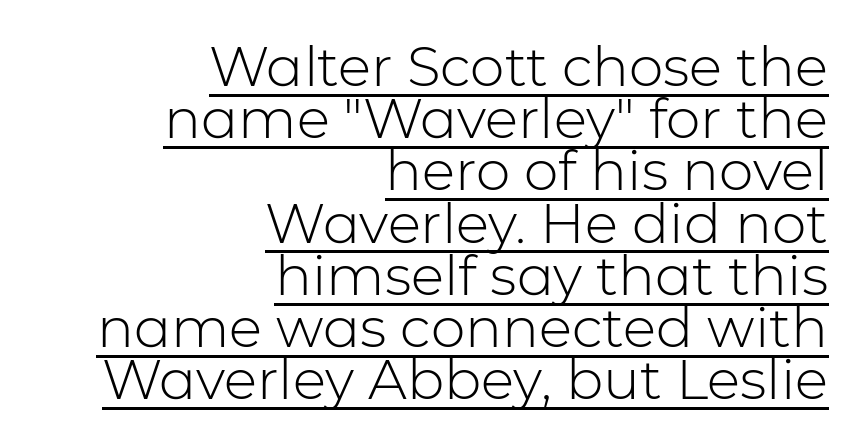
The image shows 55 px light sans-serif type, upright; set right-aligned, tight line spacing (0.95x), normal letter spacing, underlined; low stroke contrast and a medium x-height.
